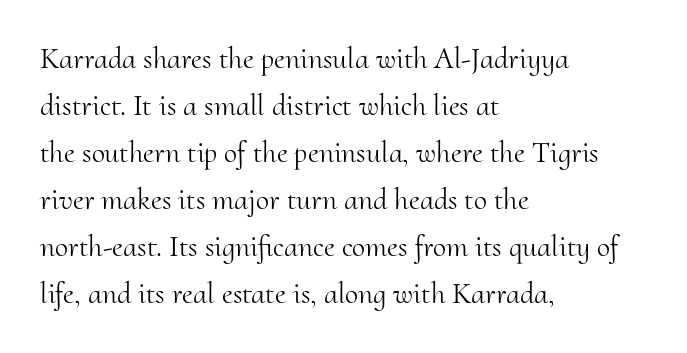
If you measured baseline to baseline, you'd find a middling distance. Classification — serif. No heavy texture on the line: the type isn't bold. The tracking reads as untouched default to a designer's eye. Does the lettering tilt? It doesn't — this is upright. You could not count columns in this text — the font is proportionally spaced.
